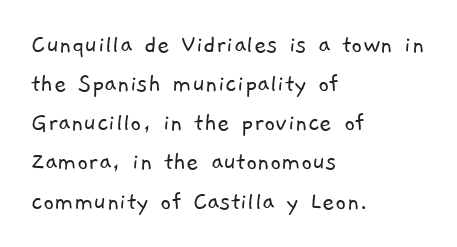
The rows are spaced the way most documents space them. Compared with typical body copy, the letter spacing here is the same. Heaviness? Minimal to ordinary, like unemphasized prose. The strip under each line holds only bare page.
